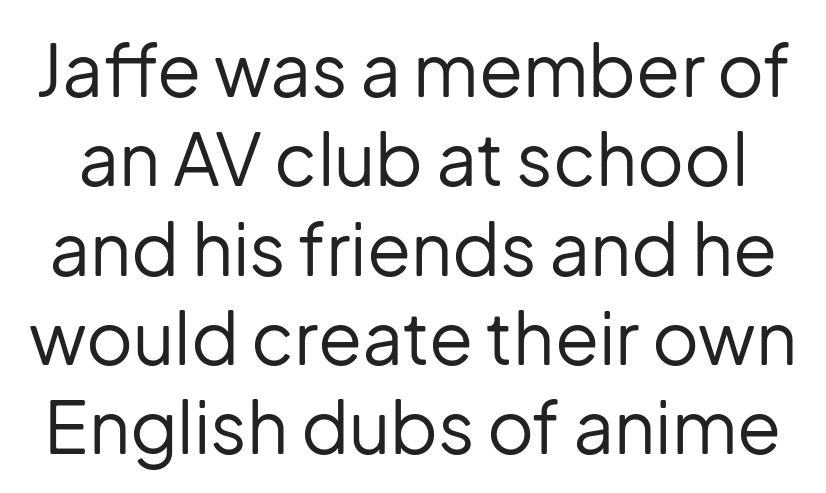
{"serif": "no", "italic": "no", "bold": "no", "weight": "regular", "width": "normal", "stroke_contrast": "low", "x_height": "medium", "monospaced": "no", "underline": "no", "line_spacing_ratio": 1.24, "letter_spacing": "normal", "letter_spacing_em": 0.0, "glyph_px": 72}
